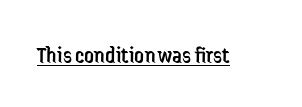
Q: Is the text bold? A: No.
Q: Is the text italic (slanted)? A: No, it is upright.
Q: Is the text underlined? A: Yes.
Q: Is the spacing between letters normal or unusually wide? A: Normal.
